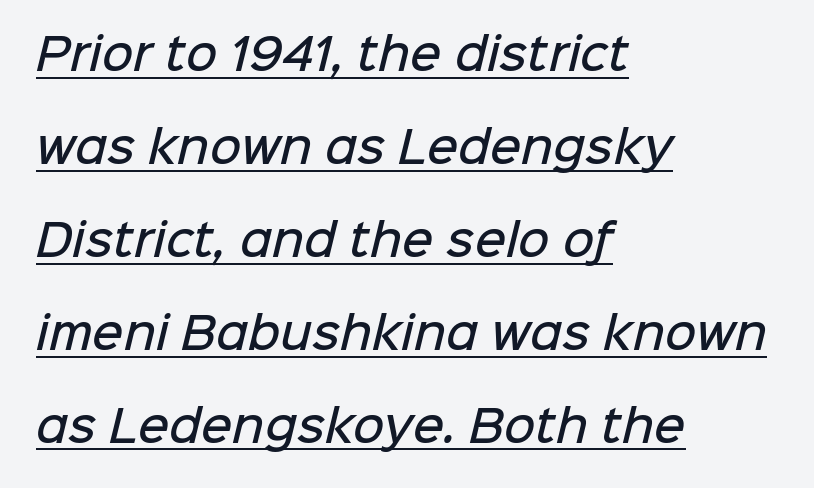
Q: Is the text bold? A: Semi-bold.
Q: Is the typeface a serif or a sans-serif typeface? A: Sans-serif.
Q: Is the text underlined? A: Yes.
Q: How is the paragraph aligned? A: Left-aligned.
Q: Is the spacing between letters normal or unusually wide? A: Normal.
Q: Is the spacing between lines tight, normal or loose? A: Loose.
Q: Width (condensed, normal, or wide)? A: Normal.
Q: Stroke contrast? A: Low.
Q: x-height? A: Medium.
Q: Monospaced? A: No.
